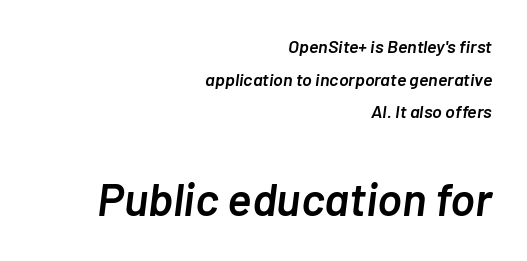
The ragged edge is on the left, which tells us the setting is flush right. Italic? Definitely — the glyphs are oblique. Look at the stroke-to-counter ratio: somewhat heavy, a semibold. Small over large — that's the arrangement of the two blocks here. Each letter keeps its own natural width here, so spacing adapts to shape. Underlining? Definitely not there.
